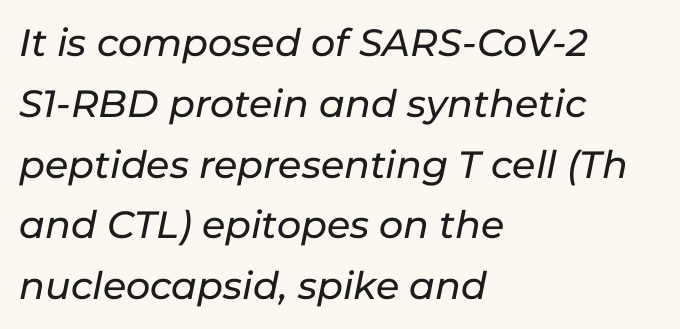
{"italic": "yes", "lean": "right", "slant_degrees": 11, "width": "normal", "stroke_contrast": "low", "x_height": "medium", "monospaced": "no", "underline": "no", "align": "left", "line_spacing": "normal", "line_spacing_ratio": 1.6, "letter_spacing": "normal", "letter_spacing_em": 0.0, "glyph_px": 38}
